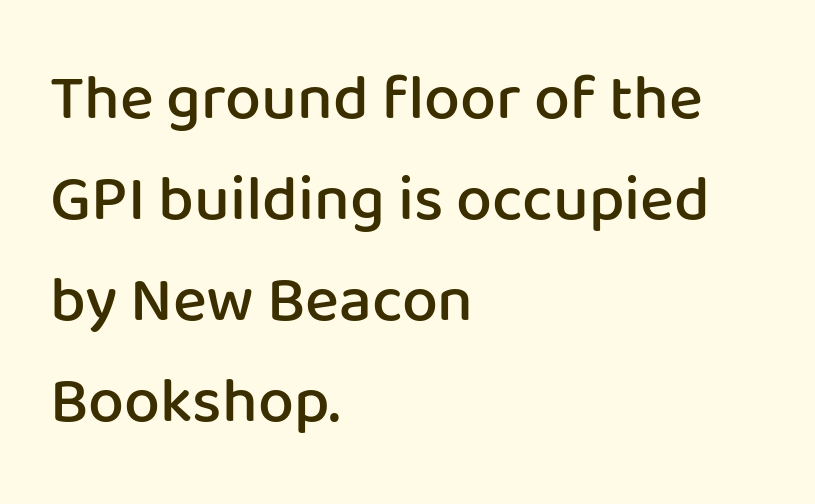
This is the regular roman posture of the typeface. Descenders are the only things crossing below the line. Weight: semibold (demi). Successive baselines arrive at the customary interval. How are the letters spaced? Ordinarily, with no added tracking.
